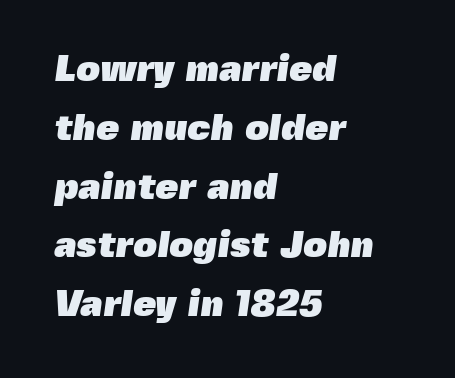
{"serif": "no", "bold": "yes", "weight": "heavy", "width": "normal", "x_height": "medium", "monospaced": "no", "underline": "no", "align": "left", "line_spacing": "normal", "line_spacing_ratio": 1.59, "letter_spacing": "normal", "letter_spacing_em": 0.0, "glyph_px": 37}
